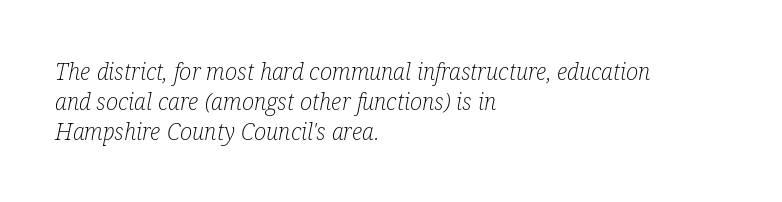
The typesetting does not lean heavy: it is not bold. The string is rendered with underlining switched off. Leading matches the norm, producing a regular column. One-word summary of the alignment: left. Tracking here is standard; glyphs follow each other at the usual distance.
